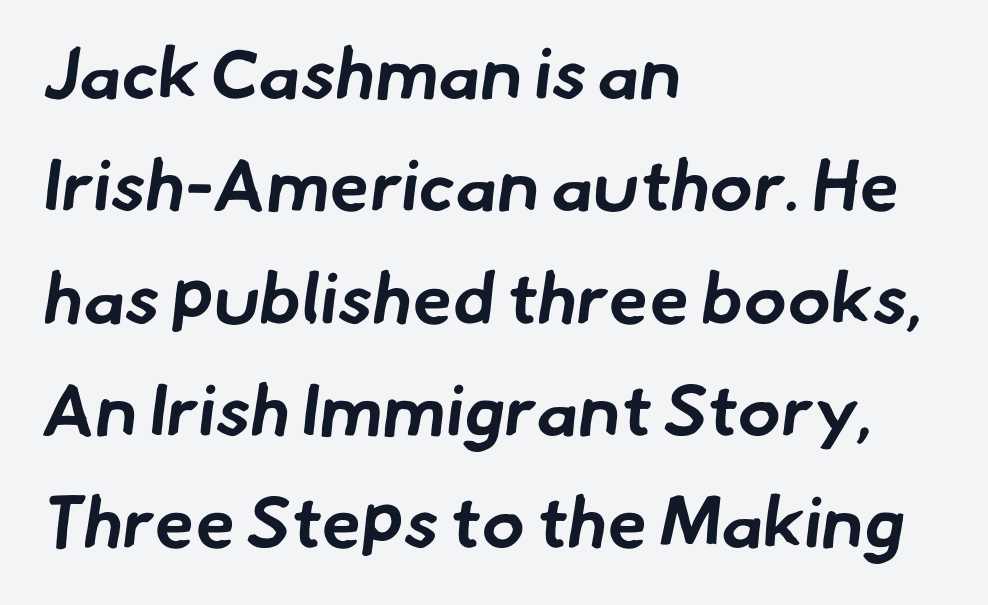
{"serif": "no", "bold": "yes", "weight": "bold", "width": "normal", "stroke_contrast": "low", "x_height": "small", "monospaced": "no", "underline": "no", "align": "left", "line_spacing": "normal", "line_spacing_ratio": 1.56, "letter_spacing": "normal", "letter_spacing_em": 0.0, "glyph_px": 72}
